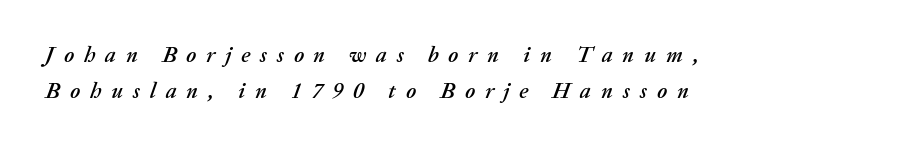
Q: Is the text italic (slanted)? A: Yes, it leans right by about 20 degrees.
Q: Is the text underlined? A: No.
Q: How is the paragraph aligned? A: Left-aligned.
Q: Is the spacing between letters normal or unusually wide? A: Unusually wide.
Q: Is the spacing between lines tight, normal or loose? A: Normal.
